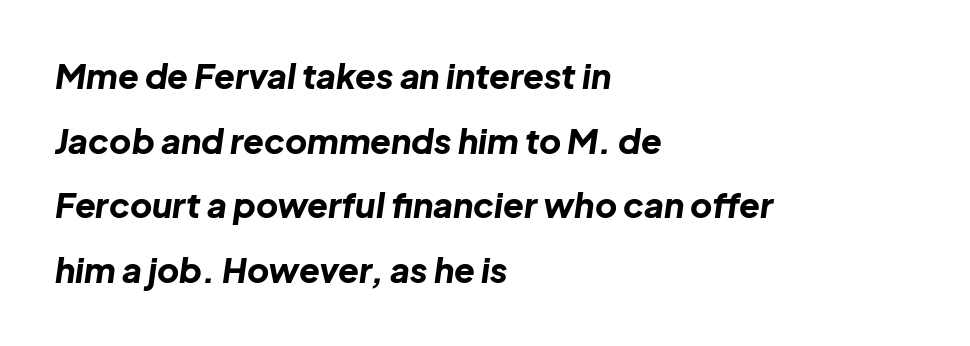
Every row of glyphs begins at an identical x-position on the left. This sample uses plain, unmodified letter spacing. Descenders hang freely into open space. Look at the stroke-to-counter ratio: heavy, a bold. Slant detected: the letters are inclined.
